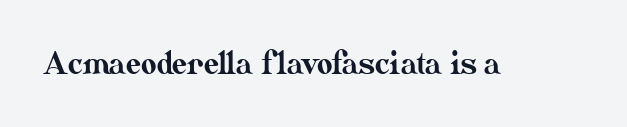
The image shows 30 px text type, upright; set normal letter spacing, not underlined; medium stroke contrast and a small x-height.
